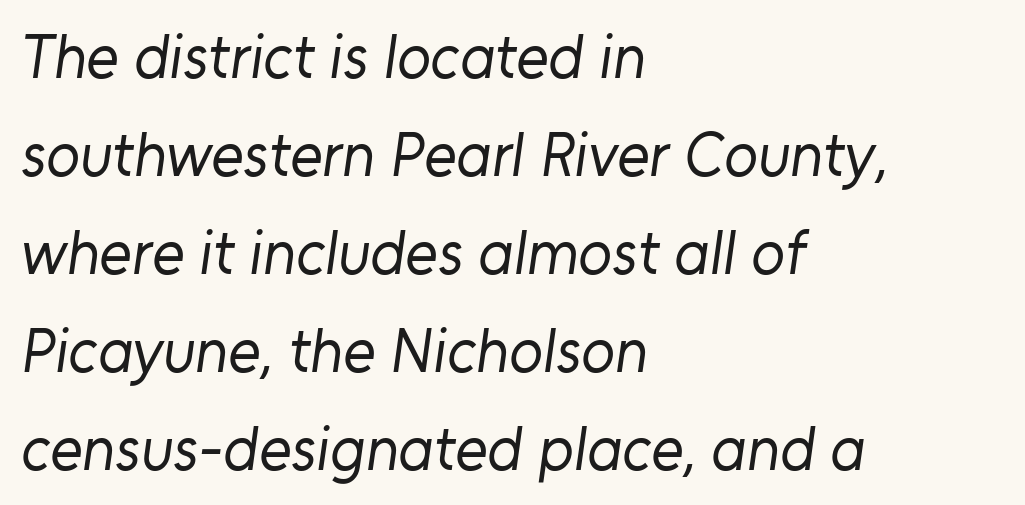
The image shows 62 px regular-weight sans-serif type; set left-aligned, normal line spacing (1.58x), normal letter spacing, not underlined; low stroke contrast and a medium x-height.
